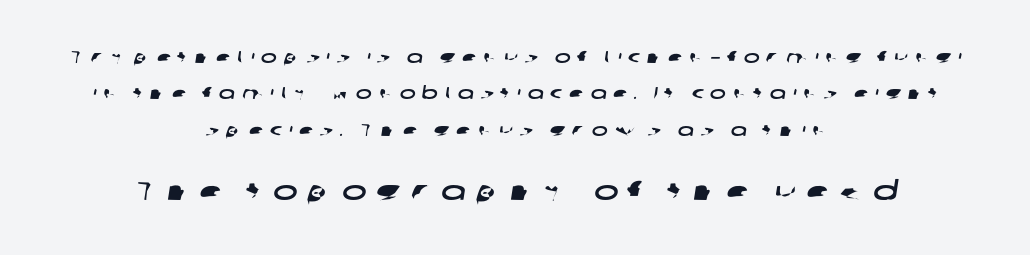
No word sits above an underline. If you squint, the bottom block still reads clearly — it's the larger of the two. This sample trades compactness for vertical openness between lines. Honestly, the letter spacing is so wide it's the main thing you notice. If you folded the block vertically in half, each line would mirror itself in length.
